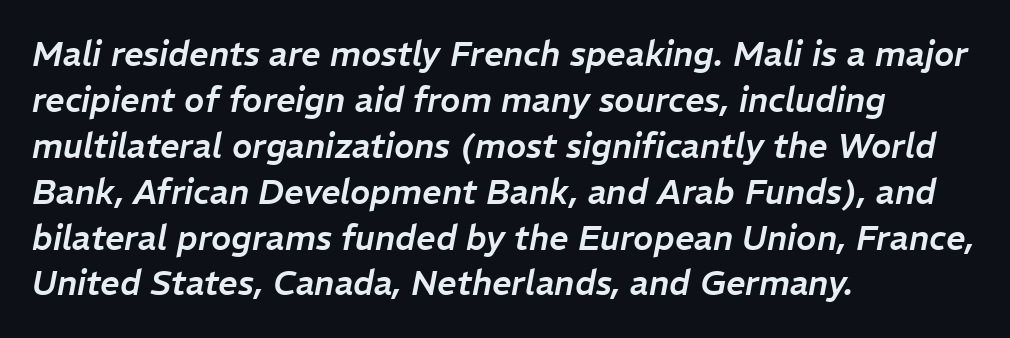
{"italic": "yes", "lean": "right", "slant_degrees": 11, "width": "normal", "stroke_contrast": "low", "x_height": "medium", "monospaced": "no", "underline": "no", "align": "left", "line_spacing": "normal", "line_spacing_ratio": 1.35, "letter_spacing": "normal", "letter_spacing_em": 0.0, "glyph_px": 34}
